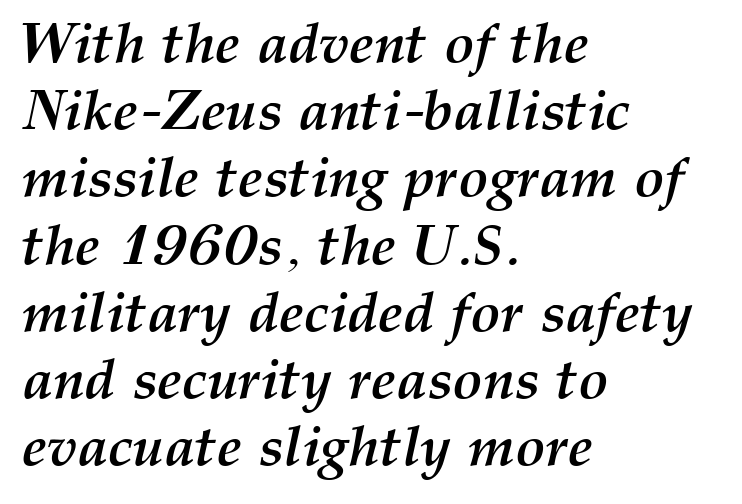
The font's italic variant was chosen for this text. Proportional: the letters do not fall into vertical columns. A typesetter would call this zero additional tracking. Every row of glyphs begins at an identical x-position on the left. Descenders are the only things crossing below the line.
